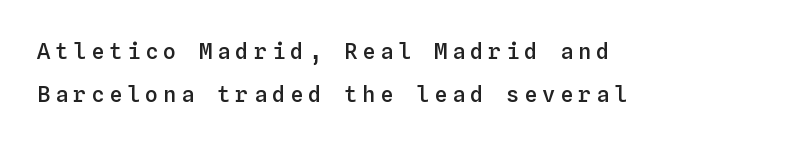
The image shows 22 px text type, upright; set left-aligned, loose line spacing (1.96x), unusually wide letter spacing (+0.22 em), not underlined.
